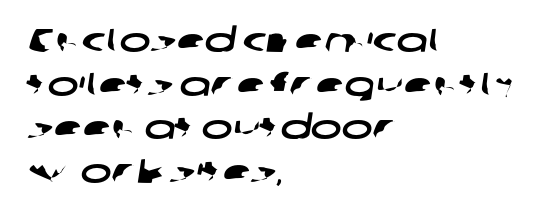
The passage is arranged the way most books set body copy — flush left. Is this a fixed-width face? No — the glyphs have proportional, varying widths. No feet cap the strokes, marking this as sans-serif type. Tracking here is standard; glyphs follow each other at the usual distance. The string is rendered with underlining switched off.
